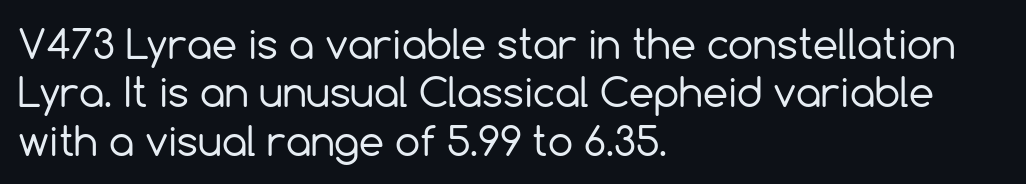
The image shows 40 px regular-weight sans-serif type, upright; set left-aligned, line spacing 1.21x, normal letter spacing, not underlined; a medium x-height.
